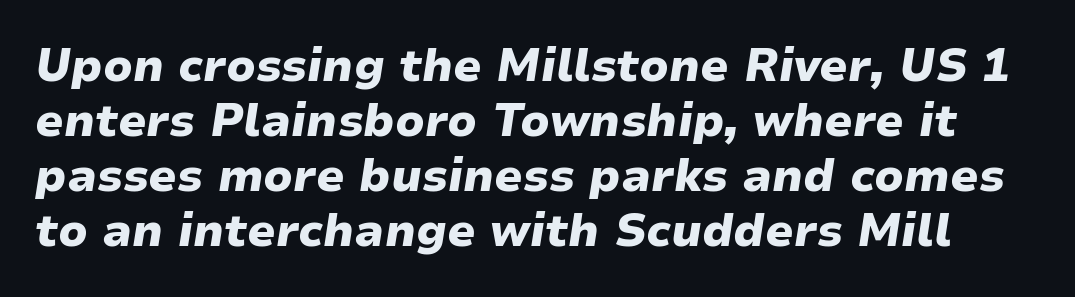
{"italic": "yes", "lean": "right", "slant_degrees": 9, "bold": "yes", "weight": "heavy", "width": "wide", "stroke_contrast": "low", "x_height": "medium", "monospaced": "no", "underline": "no", "line_spacing_ratio": 1.22, "letter_spacing": "normal", "letter_spacing_em": 0.0, "glyph_px": 45}
